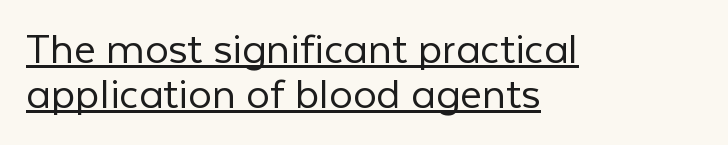
Designer's note — italics off, roman on. Summary of weight: not heavy and not bold. The lines are packed closely together with very little leading. The font family rendered here belongs to the sans-serif group.
